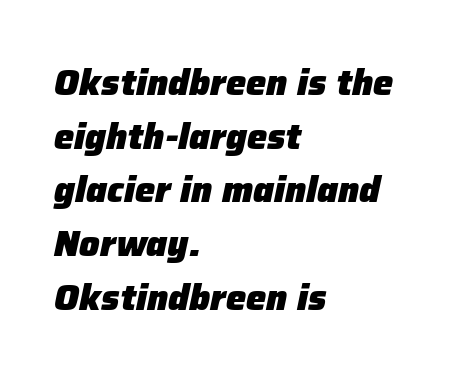
The image shows 36 px heavy type, italic (leaning right); set left-aligned, normal line spacing (1.49x), normal letter spacing, not underlined; low stroke contrast and a medium x-height.
